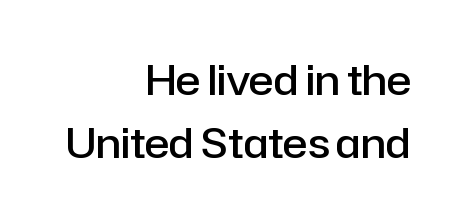
The image shows 41 px semibold sans-serif type, upright; set right-aligned, normal line spacing (1.53x), normal letter spacing, not underlined; low stroke contrast and a medium x-height.
